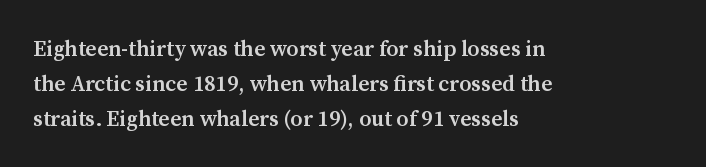
{"italic": "no", "bold": "semi", "underline": "no", "align": "left", "line_spacing": "normal", "line_spacing_ratio": 1.58, "letter_spacing": "normal", "letter_spacing_em": 0.0, "glyph_px": 22}
